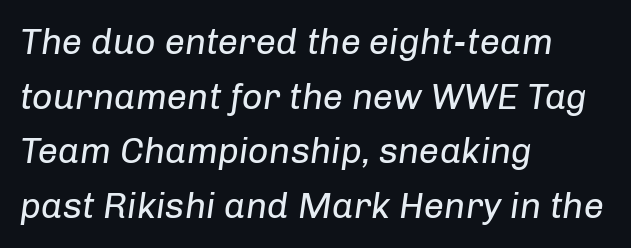
The line texture is even and compact thanks to regular tracking. Horizontal bands of white between lines are of average thickness. Bare-footed words on every line. The rendering anchors every line to the left-hand side. If you drew a line through each stem, it would be angled. Weight: regular or lighter.
